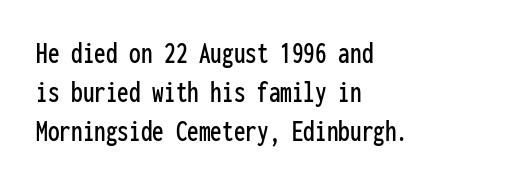
The axis of the letterforms is exactly vertical. The passage shown is not underscored anywhere. The text was rendered using a sans face with plain stroke endings. Summary of vertical rhythm: regular, with standard interline spacing. The passage shown is typed in a monospace face where columns stay perfectly aligned.
